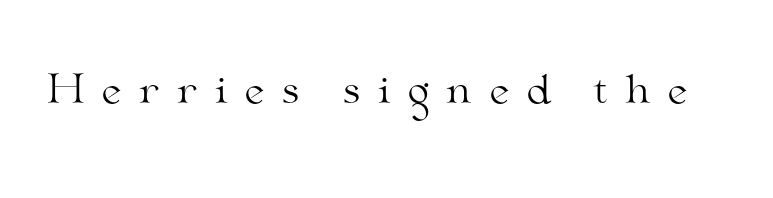
Q: Is the text bold? A: No.
Q: Is the text italic (slanted)? A: No, it is upright.
Q: Is the typeface a serif or a sans-serif typeface? A: Serif.
Q: Is the text underlined? A: No.
Q: Is the spacing between letters normal or unusually wide? A: Unusually wide.
Q: Width (condensed, normal, or wide)? A: Wide.
Q: Stroke contrast? A: Medium.
Q: x-height? A: Small.
Q: Monospaced? A: No.
